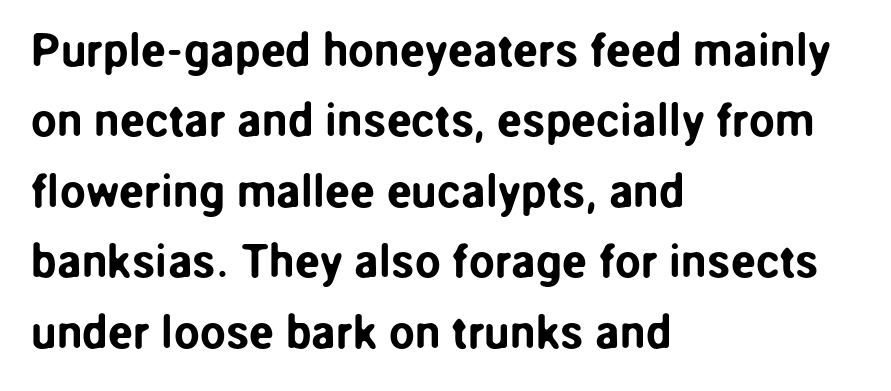
The image shows 46 px sans-serif type, upright; set left-aligned, normal line spacing (1.53x), normal letter spacing, not underlined; low stroke contrast and a medium x-height.
